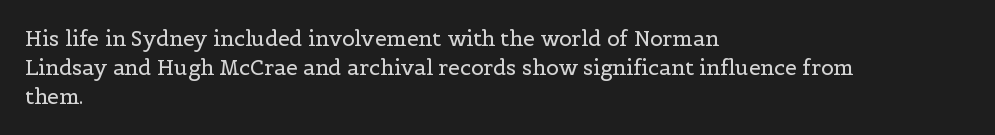
{"italic": "no", "bold": "no", "underline": "no", "align": "left", "line_spacing": "normal", "line_spacing_ratio": 1.38, "letter_spacing": "normal", "letter_spacing_em": 0.0, "glyph_px": 21}
